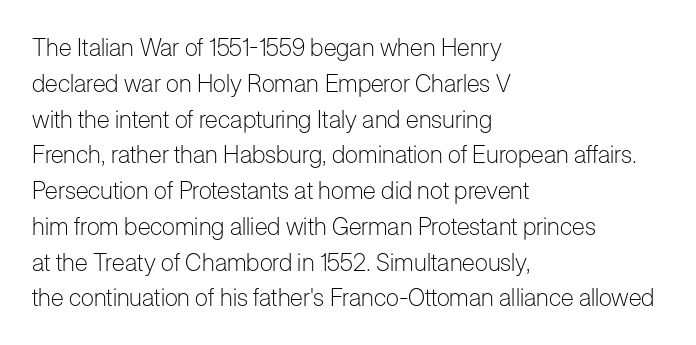
{"italic": "no", "bold": "no", "underline": "no", "align": "left", "line_spacing": "normal", "line_spacing_ratio": 1.49, "letter_spacing": "normal", "letter_spacing_em": 0.0, "glyph_px": 24}
